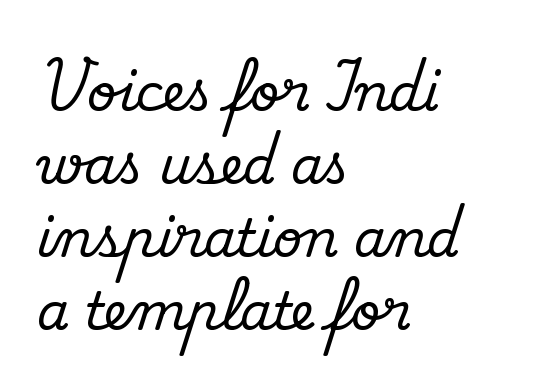
The image shows 51 px serif type; set left-aligned, normal line spacing (1.43x), normal letter spacing, not underlined; medium stroke contrast and a small x-height.
